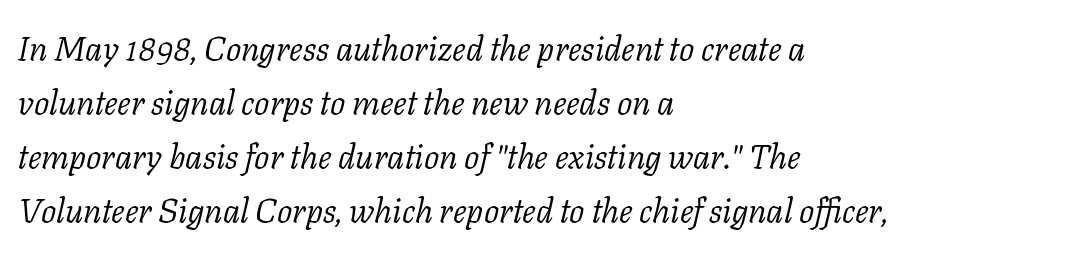
The image shows 34 px light serif type, italic (leaning right); set left-aligned, normal line spacing (1.59x), normal letter spacing, not underlined; low stroke contrast and a medium x-height.
